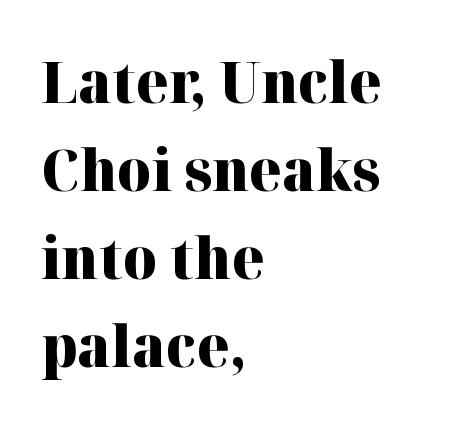
The designer went with a serif here, giving each stem small feet. As a designer I'd log this as weight 700, bold. Ascenders rise straight up at ninety degrees. Baseline-to-baseline distance is the conventional proportion of letter height. Proportional: the letters do not fall into vertical columns. The tracking reads as untouched default to a designer's eye.
